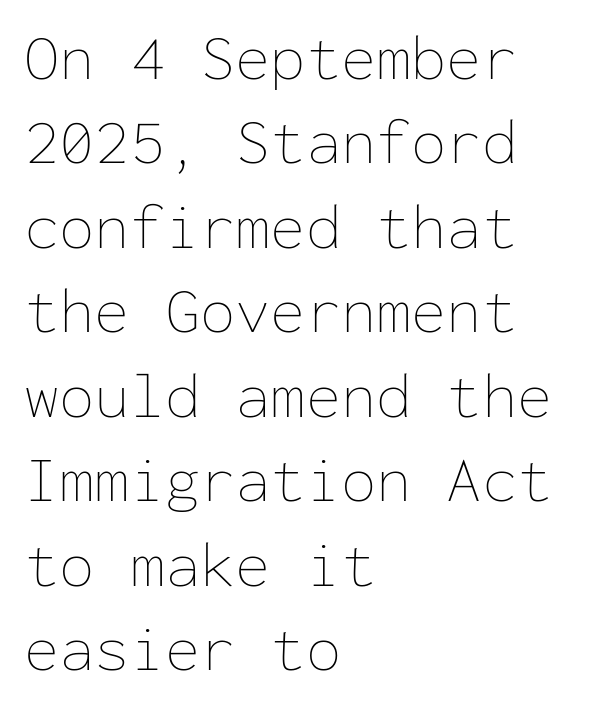
This rendering uses left alignment, leaving the right contour irregular. The weight tops out at a normal text grade. The type is set solid horizontally, with unmodified tracking. A bare baseline throughout the passage. How would I describe the line gaps? Plain and ordinary. The rendering uses typewriter-style spacing with identical character cells.
